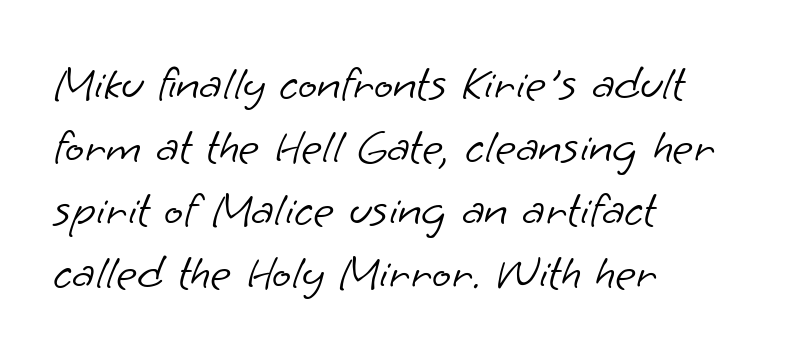
The image shows 50 px light sans-serif type; set left-aligned, normal line spacing (1.26x), normal letter spacing, not underlined; low stroke contrast and a small x-height.
